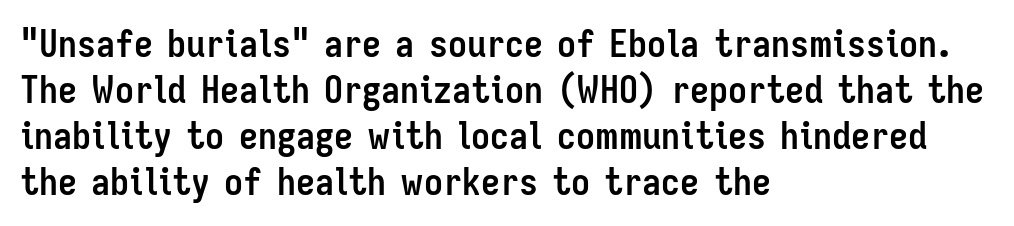
The image shows 38 px semibold, condensed sans-serif type, upright; set left-aligned, line spacing 1.21x, normal letter spacing, not underlined; low stroke contrast and a medium x-height.
